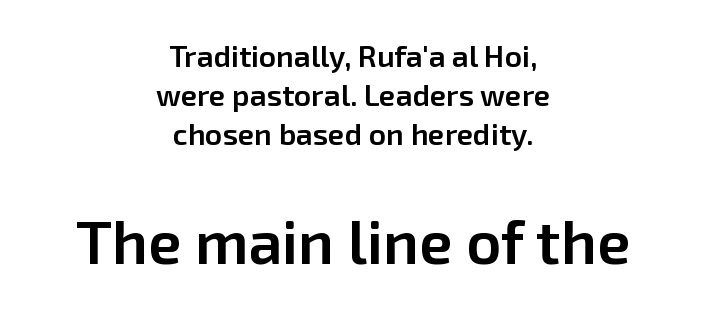
The image shows 61 px semibold sans-serif type, upright; set centered, normal line spacing (1.3x), normal letter spacing, not underlined; the second (bottom) block is 2.03x larger; low stroke contrast and a medium x-height.
